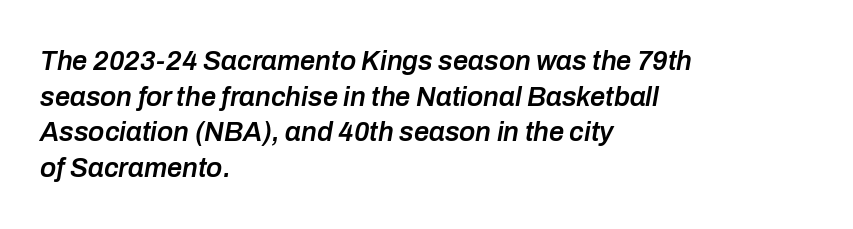
{"italic": "yes", "lean": "right", "slant_degrees": 10, "bold": "semi", "underline": "no", "align": "left", "line_spacing": "normal", "line_spacing_ratio": 1.32, "letter_spacing": "normal", "letter_spacing_em": 0.0, "glyph_px": 27}
